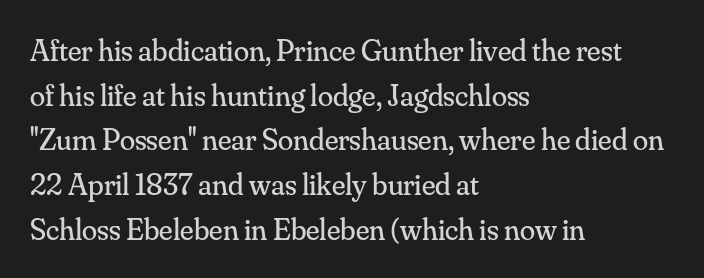
The image shows 31 px regular-weight serif type, upright; set left-aligned, normal line spacing (1.44x), normal letter spacing, not underlined; medium stroke contrast and a small x-height.
